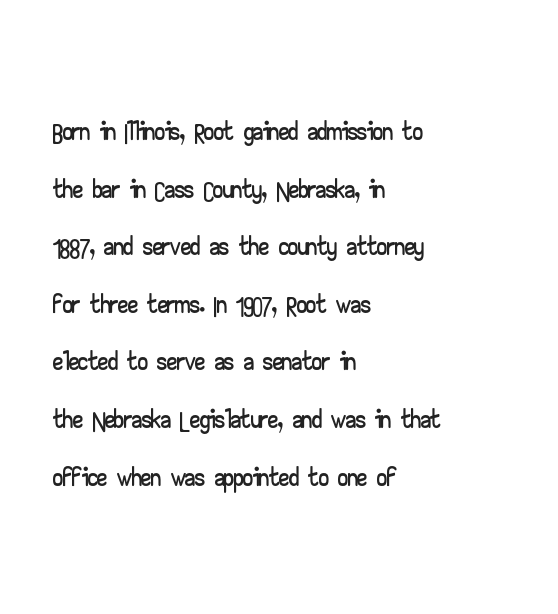
Q: Is the text italic (slanted)? A: No, it is upright.
Q: Is the typeface a serif or a sans-serif typeface? A: Sans-serif.
Q: Is the text underlined? A: No.
Q: How is the paragraph aligned? A: Left-aligned.
Q: Is the spacing between letters normal or unusually wide? A: Normal.
Q: Is the spacing between lines tight, normal or loose? A: Normal.
Q: Width (condensed, normal, or wide)? A: Wide.
Q: Stroke contrast? A: Low.
Q: x-height? A: Small.
Q: Monospaced? A: No.
